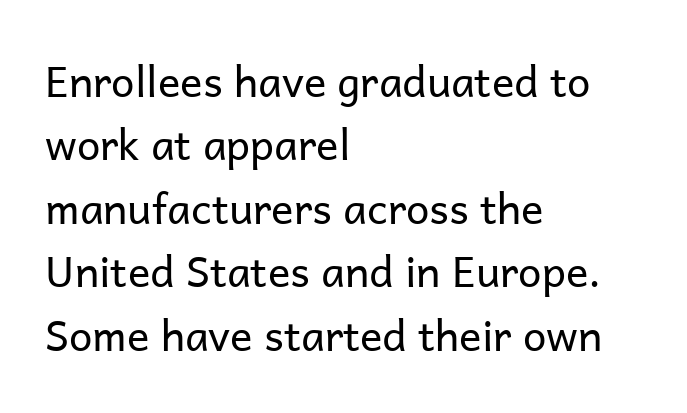
Do the characters align in a grid? No, the font is proportional. This reads as an unemphasized weight, regular at the heaviest. Reading down the block, your eye returns to a fixed left position each line. Characters remain perfectly vertical along every line.
